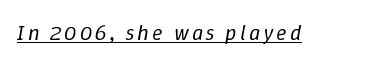
{"italic": "yes", "lean": "right", "slant_degrees": 9, "bold": "no", "underline": "yes", "glyph_px": 22}
